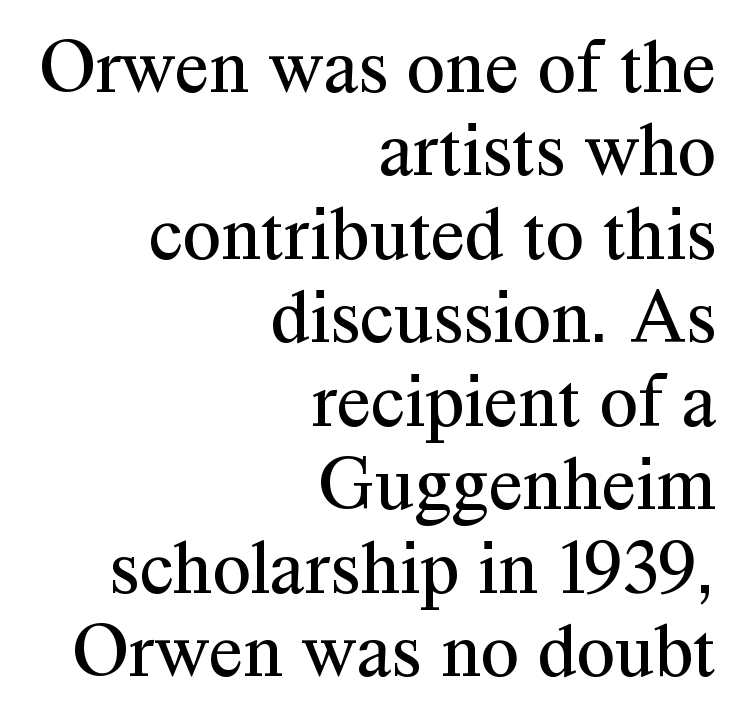
Q: Is the text bold? A: No.
Q: Is the text italic (slanted)? A: No, it is upright.
Q: Is the typeface a serif or a sans-serif typeface? A: Serif.
Q: Is the text underlined? A: No.
Q: How is the paragraph aligned? A: Right-aligned.
Q: Is the spacing between letters normal or unusually wide? A: Normal.
Q: Is the spacing between lines tight, normal or loose? A: Tight.
Q: Width (condensed, normal, or wide)? A: Normal.
Q: Stroke contrast? A: Medium.
Q: x-height? A: Medium.
Q: Monospaced? A: No.
